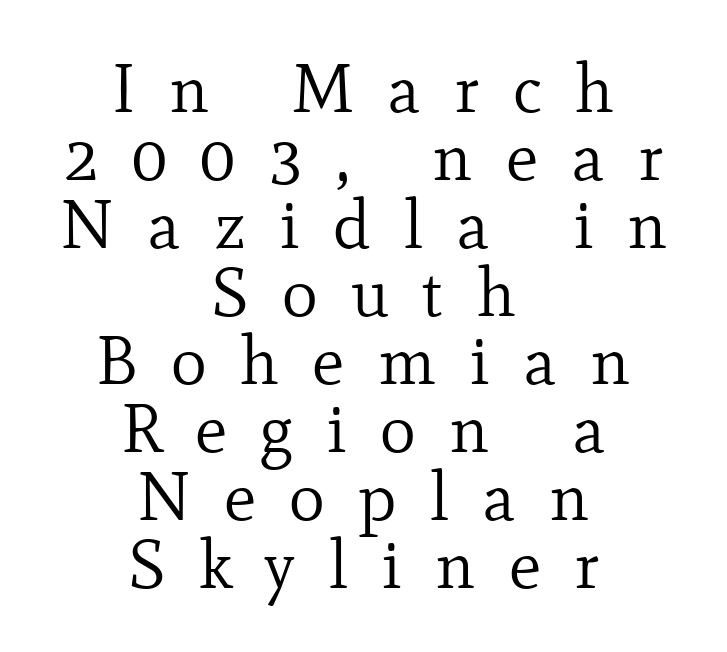
{"serif": "yes", "italic": "no", "bold": "no", "weight": "regular", "width": "normal", "stroke_contrast": "low", "x_height": "small", "monospaced": "no", "underline": "no", "align": "center", "line_spacing": "tight", "line_spacing_ratio": 1.0, "letter_spacing": "wide", "letter_spacing_em": 0.49, "glyph_px": 68}
